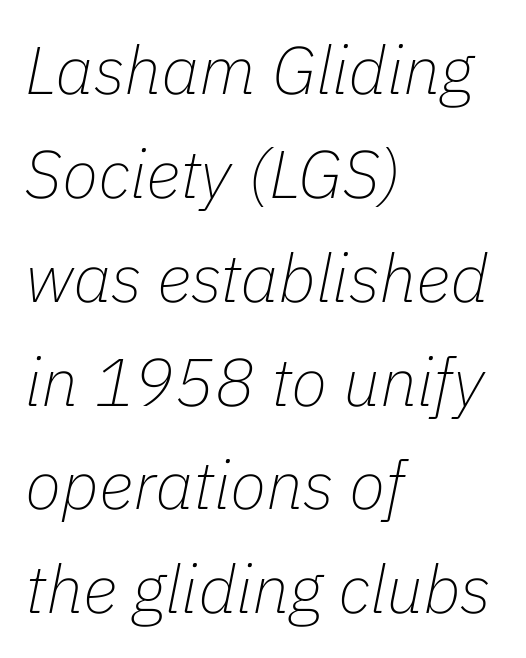
The image shows 67 px thin type, italic (leaning right); set left-aligned, normal line spacing (1.55x), normal letter spacing, not underlined; low stroke contrast and a medium x-height.
